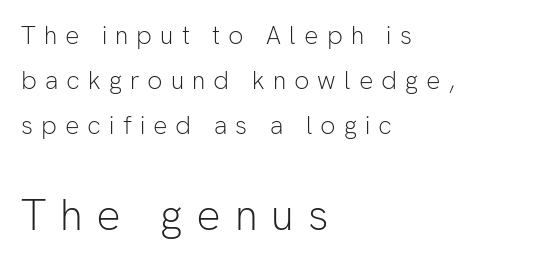
{"serif": "no", "italic": "no", "bold": "no", "weight": "light", "width": "normal", "stroke_contrast": "low", "x_height": "medium", "monospaced": "no", "underline": "no", "align": "left", "line_spacing_ratio": 1.8, "letter_spacing": "wide", "letter_spacing_em": 0.32, "larger_block": "second", "size_ratio": 1.72, "glyph_px": 43}
